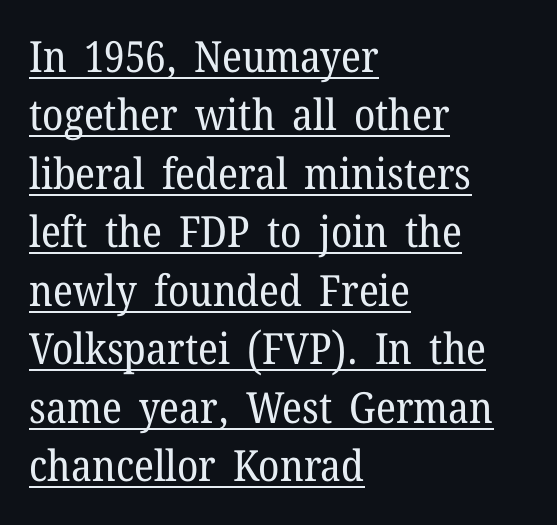
Note the varied advance widths — an 'i' is clearly narrower than an 'm'. Is there much room between lines? A standard amount, neither cramped nor airy. Nope, not italic — everything's standing straight. Old-style or modern, the face here clearly has serifs. Honestly, the underline is the first thing you notice here.
